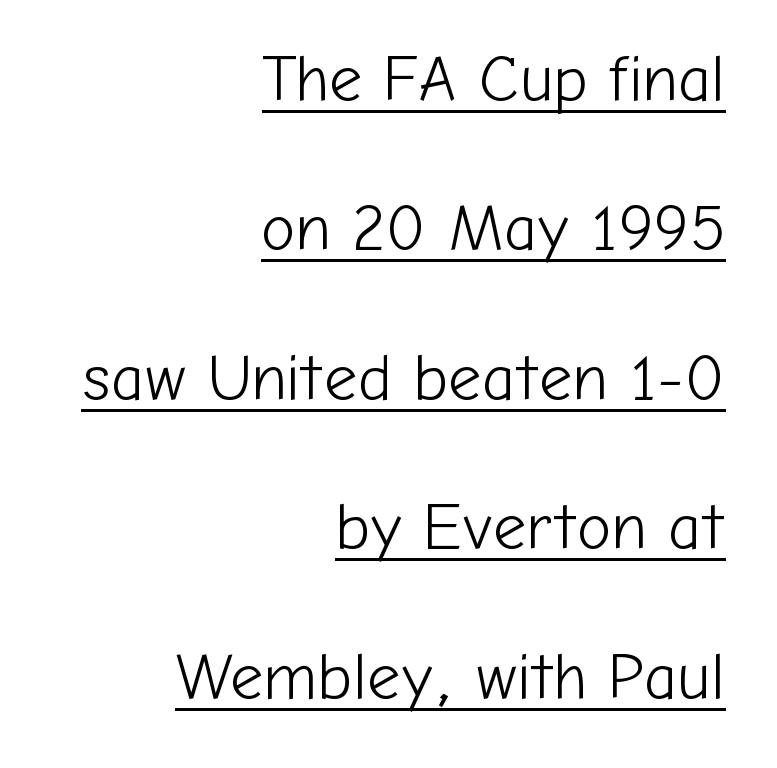
The image shows 65 px light sans-serif type, upright; set right-aligned, loose line spacing (2.3x), normal letter spacing, underlined; low stroke contrast and a medium x-height.
